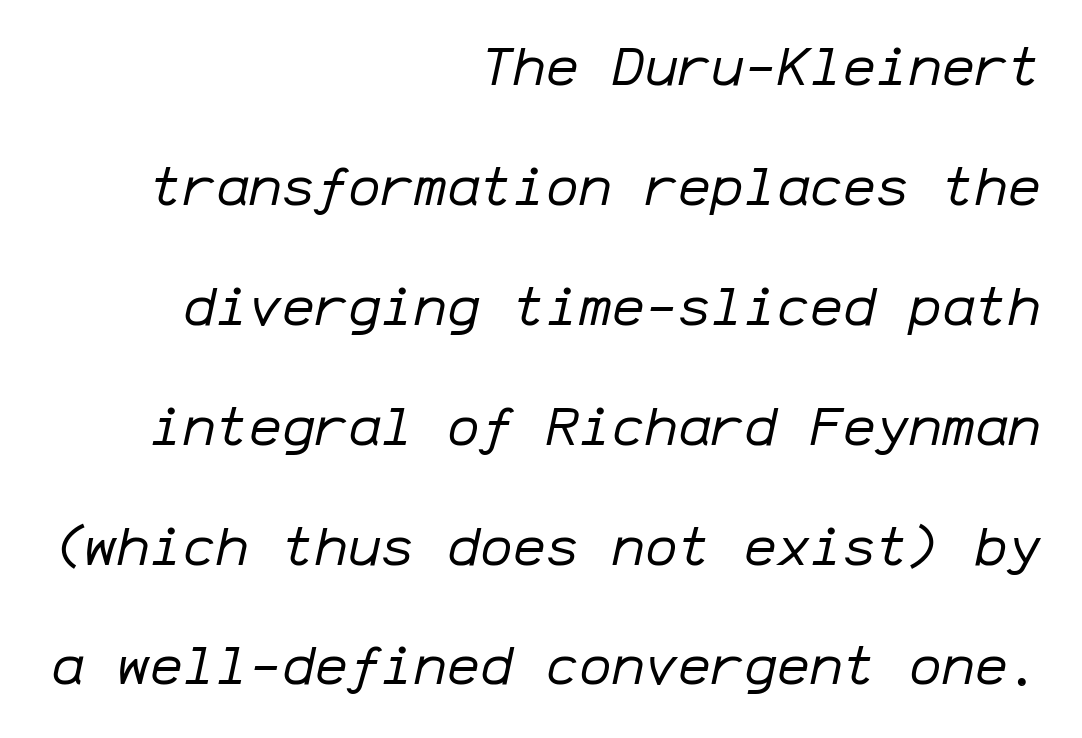
The image shows 55 px regular-weight type, italic (leaning right), monospaced; set right-aligned, loose line spacing (2.18x), normal letter spacing, not underlined; low stroke contrast and a medium x-height.
